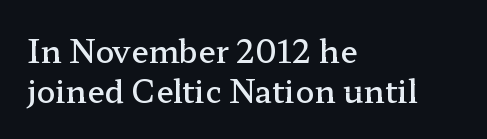
{"serif": "yes", "italic": "no", "bold": "semi", "weight": "semibold", "width": "wide", "stroke_contrast": "low", "x_height": "medium", "monospaced": "no", "underline": "no", "align": "left", "line_spacing": "normal", "line_spacing_ratio": 1.29, "letter_spacing": "normal", "letter_spacing_em": 0.0, "glyph_px": 31}
